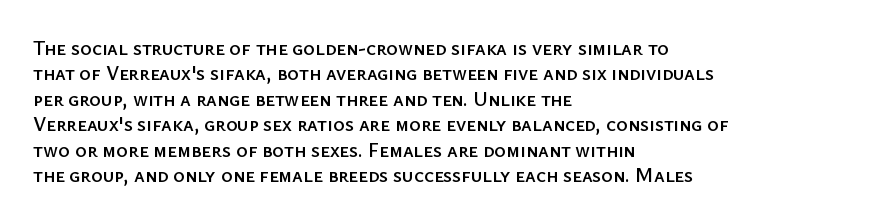
Q: Is the text italic (slanted)? A: No, it is upright.
Q: Is the text underlined? A: No.
Q: How is the paragraph aligned? A: Left-aligned.
Q: Is the spacing between letters normal or unusually wide? A: Normal.
Q: Is the spacing between lines tight, normal or loose? A: Normal.
